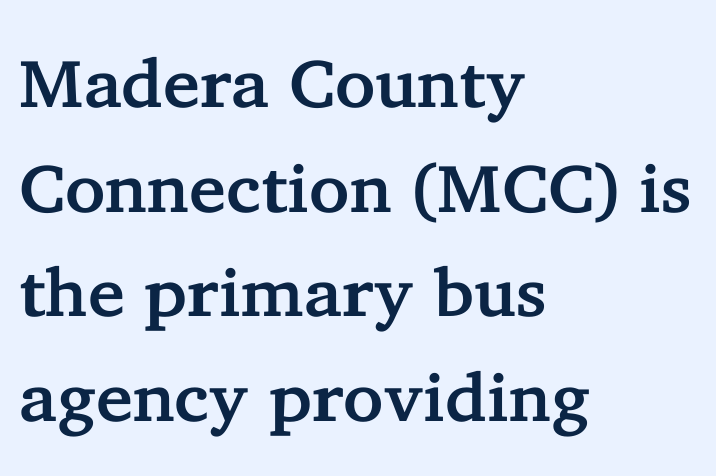
The image shows 68 px serif type, upright; set left-aligned, normal line spacing (1.54x), normal letter spacing, not underlined; low stroke contrast and a medium x-height.
